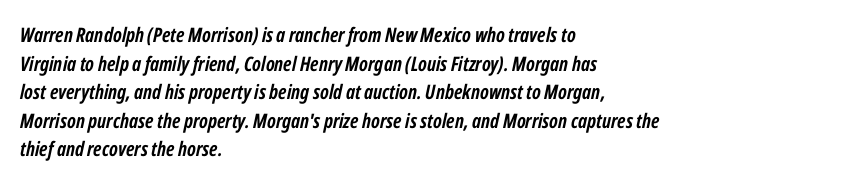
The image shows 20 px bold type, italic (leaning right); set left-aligned, normal line spacing (1.43x), normal letter spacing, not underlined.
